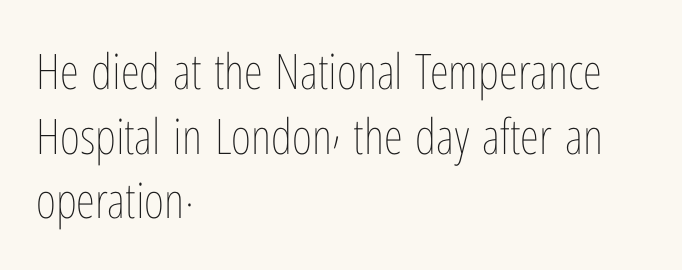
Quick note: interline space is typical. Words float on clear page, feet unadorned. Rendered with straight, roman letterforms. Notice how the passage keeps a crisp vertical edge on the left only. Weight: regular or lighter. Look at the tracking — it's just the regular setting, nothing added.
